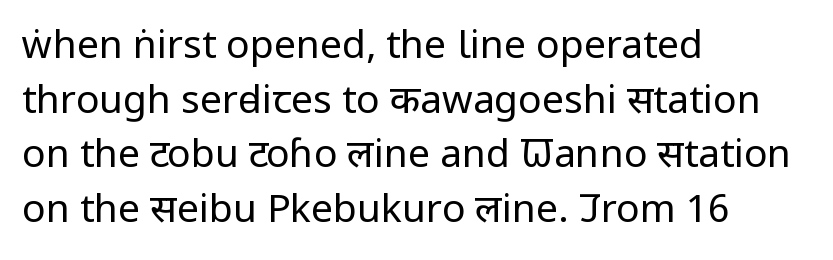
{"serif": "no", "italic": "no", "bold": "no", "weight": "regular", "width": "condensed", "stroke_contrast": "low", "x_height": "large", "monospaced": "no", "underline": "no", "align": "left", "line_spacing": "normal", "line_spacing_ratio": 1.4, "letter_spacing": "normal", "letter_spacing_em": 0.0, "glyph_px": 39}
